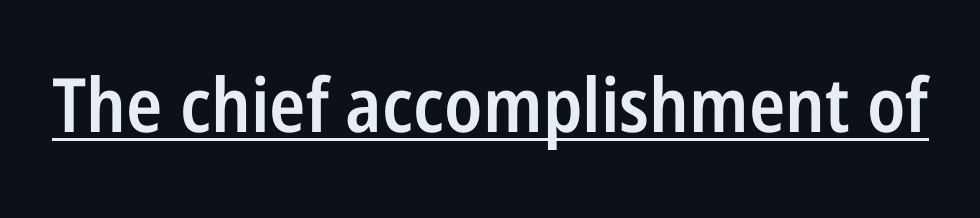
The image shows 75 px semibold, condensed sans-serif type, upright; set normal letter spacing, underlined; low stroke contrast and a medium x-height.
